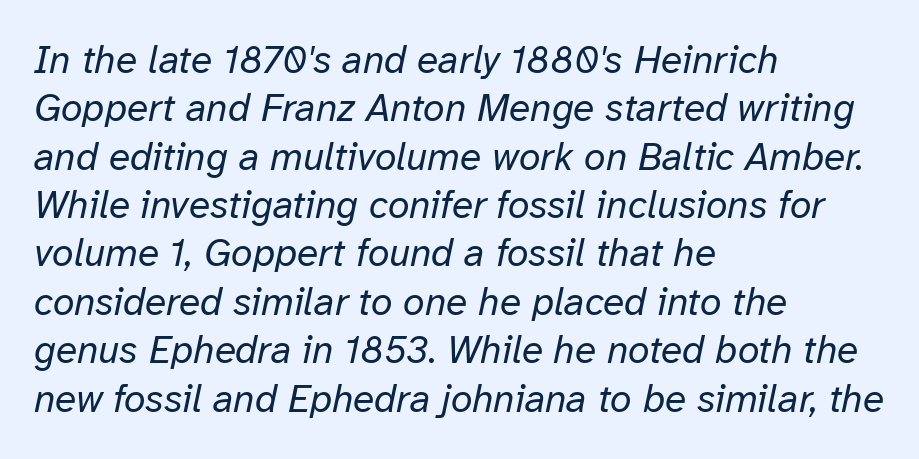
The image shows 39 px regular-weight type, italic (leaning right); set left-aligned, line spacing 1.24x, normal letter spacing, not underlined; low stroke contrast and a medium x-height.
